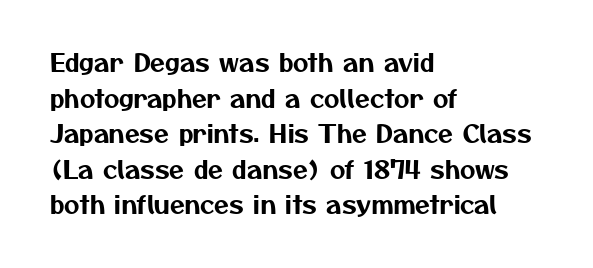
Q: Is the text underlined? A: No.
Q: How is the paragraph aligned? A: Left-aligned.
Q: Is the spacing between letters normal or unusually wide? A: Normal.
Q: Is the spacing between lines tight, normal or loose? A: Normal.
